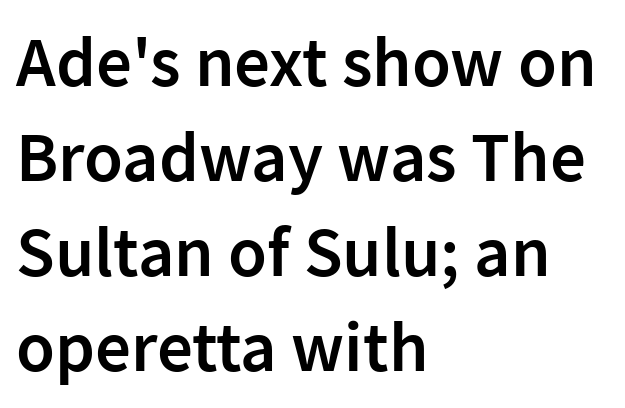
{"serif": "no", "italic": "no", "bold": "semi", "weight": "semibold", "width": "normal", "stroke_contrast": "low", "x_height": "medium", "monospaced": "no", "underline": "no", "align": "left", "line_spacing": "normal", "line_spacing_ratio": 1.34, "letter_spacing": "normal", "letter_spacing_em": 0.0, "glyph_px": 71}
